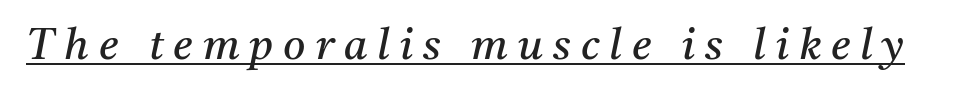
Q: Is the text bold? A: No.
Q: Is the text italic (slanted)? A: Yes, it leans right by about 11 degrees.
Q: Is the typeface a serif or a sans-serif typeface? A: Serif.
Q: Is the text underlined? A: Yes.
Q: Is the spacing between letters normal or unusually wide? A: Unusually wide.
Q: Width (condensed, normal, or wide)? A: Normal.
Q: Stroke contrast? A: Medium.
Q: x-height? A: Medium.
Q: Monospaced? A: No.
